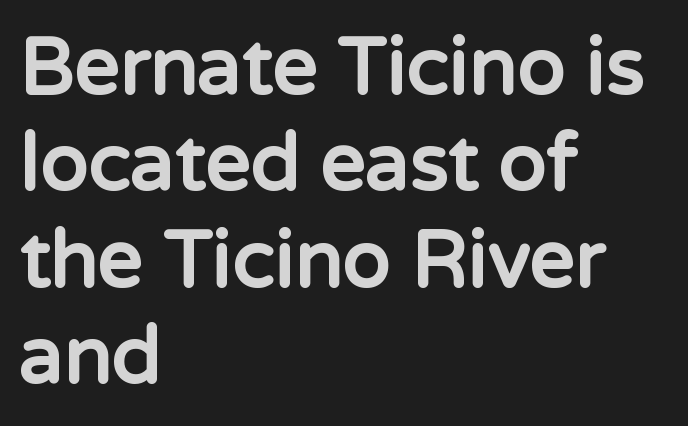
Line starts are locked; line ends wander. As a designer I'd log this as weight 700, bold. Here the glyphs are tracked normally, forming tight word shapes. Look at the bottom of the vertical strokes: they stop flat, with no serifs. The words here are not underlined. No italicization has been applied; the sample stays upright.
